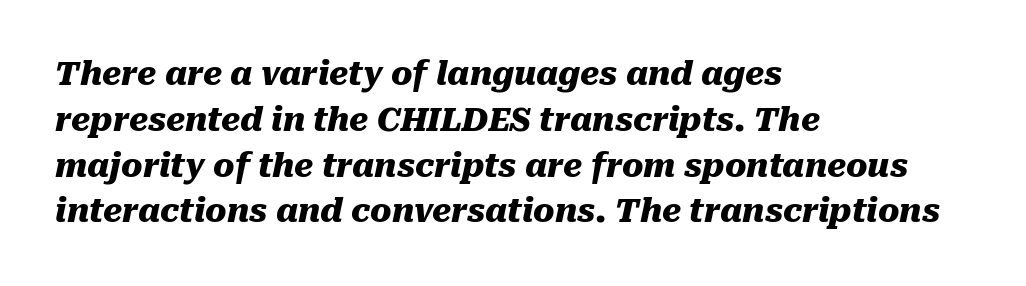
The image shows 32 px heavy type, italic (leaning right); set left-aligned, normal line spacing (1.43x), normal letter spacing, not underlined; medium stroke contrast and a medium x-height.
